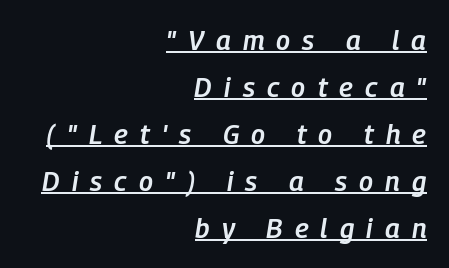
Q: Is the text bold? A: Semi-bold.
Q: Is the text italic (slanted)? A: Yes, it leans right by about 9 degrees.
Q: Is the text underlined? A: Yes.
Q: How is the paragraph aligned? A: Right-aligned.
Q: Is the spacing between letters normal or unusually wide? A: Unusually wide.
